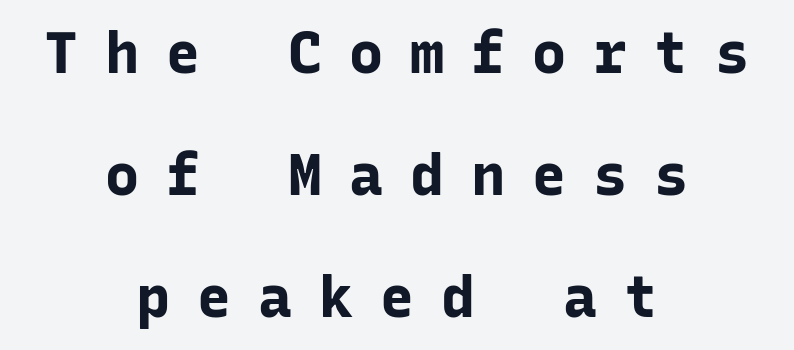
{"serif": "no", "italic": "no", "bold": "yes", "weight": "bold", "width": "normal", "stroke_contrast": "low", "x_height": "medium", "monospaced": "yes", "underline": "no", "align": "center", "line_spacing": "loose", "line_spacing_ratio": 2.14, "letter_spacing": "wide", "letter_spacing_em": 0.47, "glyph_px": 57}
